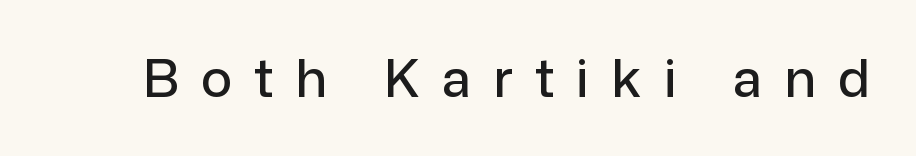
{"serif": "no", "italic": "no", "width": "normal", "stroke_contrast": "low", "x_height": "medium", "monospaced": "no", "underline": "no", "letter_spacing": "wide", "letter_spacing_em": 0.43, "glyph_px": 52}
